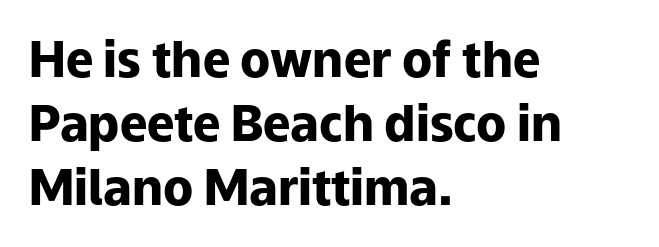
In terms of letterform style, serifs are entirely absent. Varying glyph widths throughout — classic text-font behaviour. Look at the tracking — it's just the regular setting, nothing added. The lines are quadded left. Unmarked baselines from the first word to the last. Each new line begins a customary step beneath the previous one.
